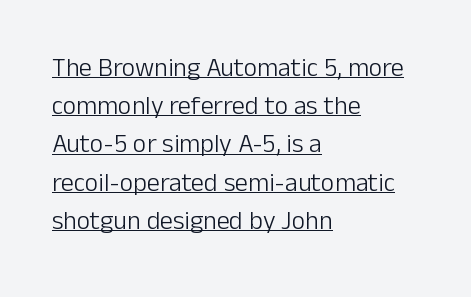
The image shows 26 px text type, upright; set left-aligned, normal line spacing (1.47x), normal letter spacing, underlined.
